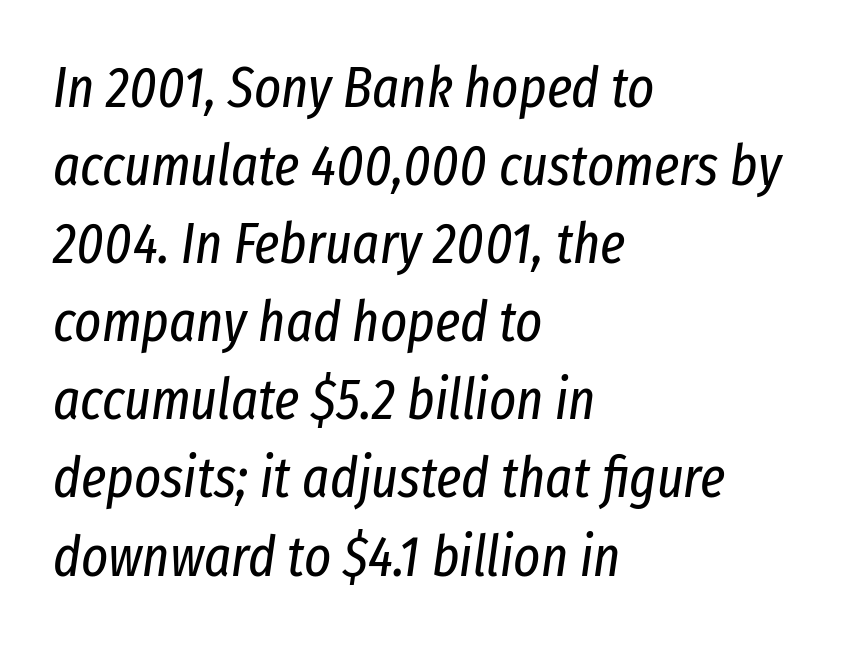
Q: Is the text bold? A: No.
Q: Is the text italic (slanted)? A: Yes, it leans right by about 8 degrees.
Q: Is the text underlined? A: No.
Q: How is the paragraph aligned? A: Left-aligned.
Q: Is the spacing between letters normal or unusually wide? A: Normal.
Q: Is the spacing between lines tight, normal or loose? A: Normal.
Q: Width (condensed, normal, or wide)? A: Condensed.
Q: Stroke contrast? A: Low.
Q: x-height? A: Medium.
Q: Monospaced? A: No.
